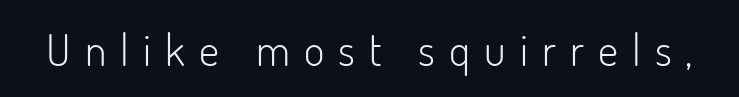
Serifs: no, the terminals of the letterforms are clean. Observe the wide spacing: letters keep a clear distance from each other. The letters stand straight up with perfectly vertical stems. The rendering uses natural spacing where letterforms have individual widths.
